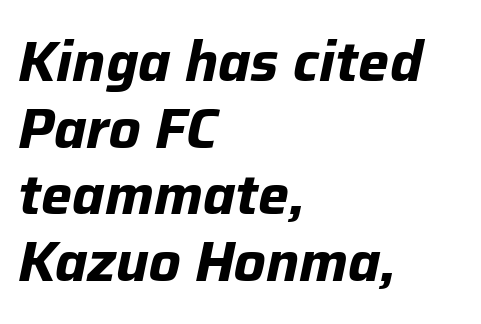
This sample uses plain, unmodified letter spacing. One-word summary of the alignment: left. These lines were composed using italics. Varying glyph widths throughout — classic text-font behaviour. Letters rest on an invisible, unmarked baseline. The strokes are fattened all the way to bold.
